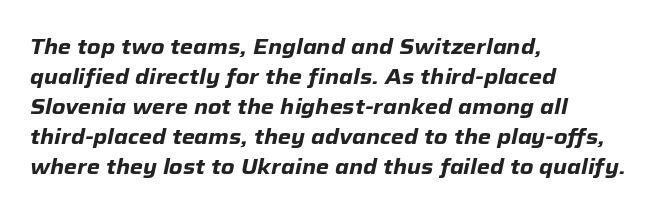
The line-height multiplier appears to be the usual default. Is the letter spacing exaggerated? No — it looks like the ordinary default. These lines carry a lot of weight — the face is fully bold. Check the space under the baseline: it is left empty. The typesetter chose a ragged-right arrangement here.
